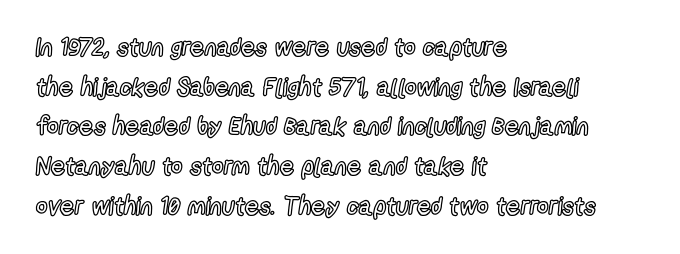
Words appear dense and cohesive because spacing is normal. Horizontally, the lines are justified to the leading edge only. Leading matches the norm, producing a regular column. Each row of text sits above clean, open space.
